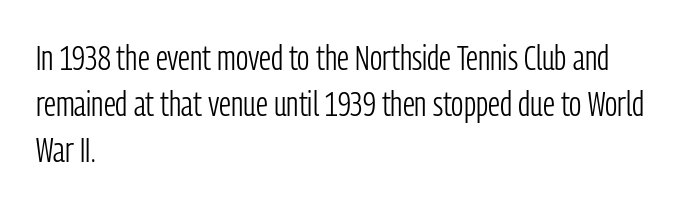
Does the copy run flush right? No — it runs flush left. On a weight scale, this lands at 450 or below. Tracking here is standard; glyphs follow each other at the usual distance. Line spacing here is normal. Ascenders rise straight up at ninety degrees.
